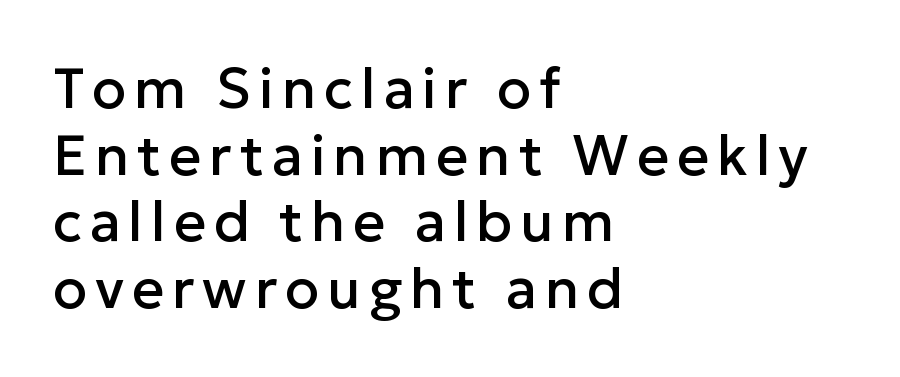
The image shows 56 px sans-serif type, upright; set left-aligned, line spacing 1.19x, not underlined; low stroke contrast and a medium x-height.
